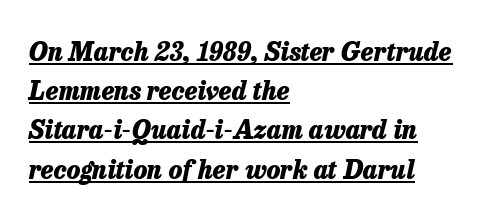
In terms of posture, this sample is oblique. This sample is left-justified, so line endings fall wherever the words run out. A continuous stroke trails under the words, as in a hyperlink. Strokes here are thick enough to call this a true bold.
